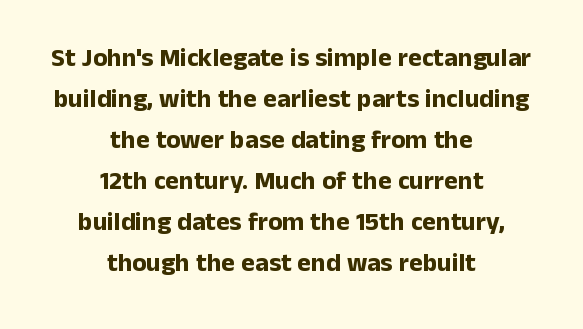
{"italic": "no", "bold": "yes", "underline": "no", "align": "center", "line_spacing": "normal", "line_spacing_ratio": 1.58, "letter_spacing": "normal", "letter_spacing_em": 0.0, "glyph_px": 26}
